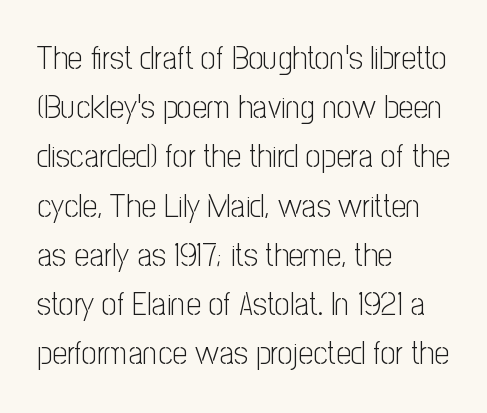
Q: Is the text bold? A: No.
Q: Is the text italic (slanted)? A: No, it is upright.
Q: Is the typeface a serif or a sans-serif typeface? A: Sans-serif.
Q: Is the text underlined? A: No.
Q: How is the paragraph aligned? A: Left-aligned.
Q: Is the spacing between letters normal or unusually wide? A: Normal.
Q: Is the spacing between lines tight, normal or loose? A: Normal.
Q: Width (condensed, normal, or wide)? A: Condensed.
Q: Stroke contrast? A: Low.
Q: x-height? A: Medium.
Q: Monospaced? A: No.
